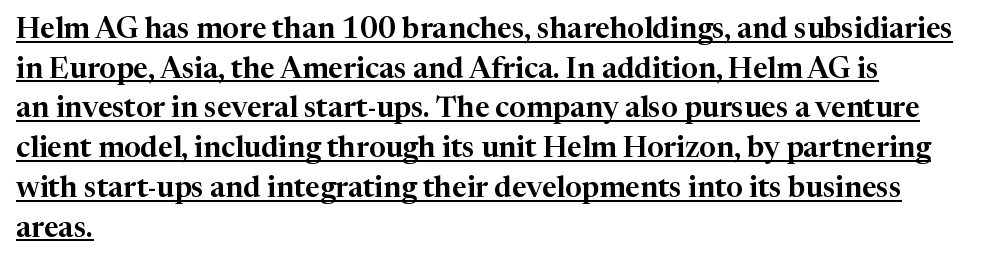
The image shows 29 px serif type, upright; set left-aligned, normal line spacing (1.37x), normal letter spacing, underlined; high stroke contrast and a medium x-height.
